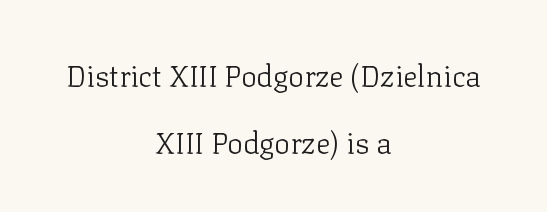
The image shows 30 px light serif type, upright; set centered, loose line spacing (2.23x), normal letter spacing, not underlined; low stroke contrast and a medium x-height.
